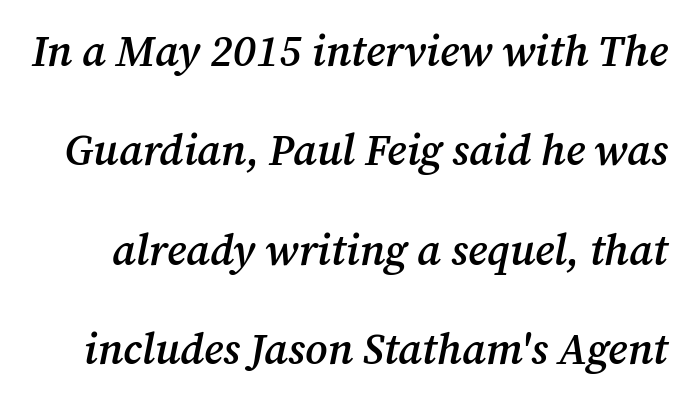
Q: Is the text bold? A: Semi-bold.
Q: Is the text italic (slanted)? A: Yes, it leans right by about 12 degrees.
Q: Is the typeface a serif or a sans-serif typeface? A: Serif.
Q: Is the text underlined? A: No.
Q: Is the spacing between letters normal or unusually wide? A: Normal.
Q: Is the spacing between lines tight, normal or loose? A: Loose.
Q: Width (condensed, normal, or wide)? A: Normal.
Q: Stroke contrast? A: Medium.
Q: x-height? A: Medium.
Q: Monospaced? A: No.
